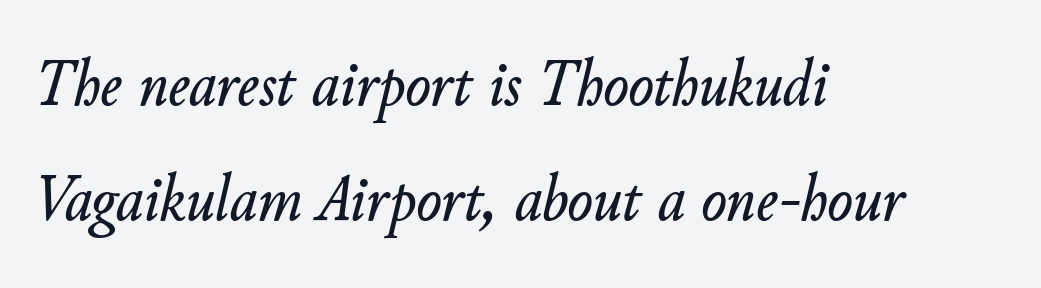
The image shows 67 px text type, italic (leaning right); set left-aligned, line spacing 1.71x, normal letter spacing, not underlined; low stroke contrast and a small x-height.
